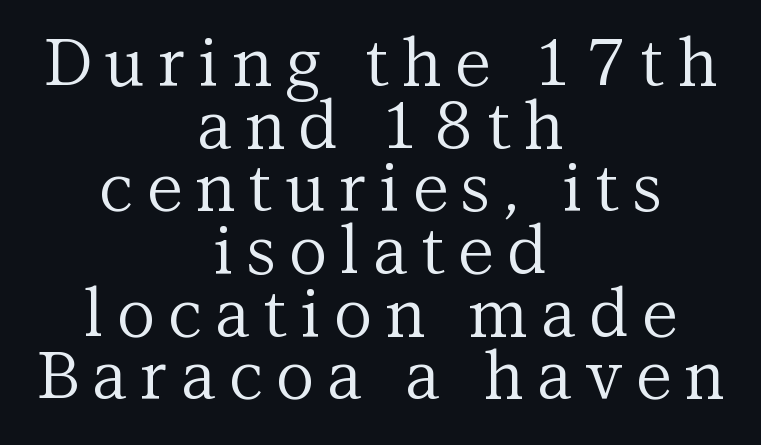
{"serif": "yes", "italic": "no", "bold": "no", "weight": "regular", "width": "normal", "stroke_contrast": "medium", "x_height": "medium", "monospaced": "no", "underline": "no", "align": "center", "line_spacing": "tight", "line_spacing_ratio": 0.95, "letter_spacing": "wide", "letter_spacing_em": 0.2, "glyph_px": 66}
